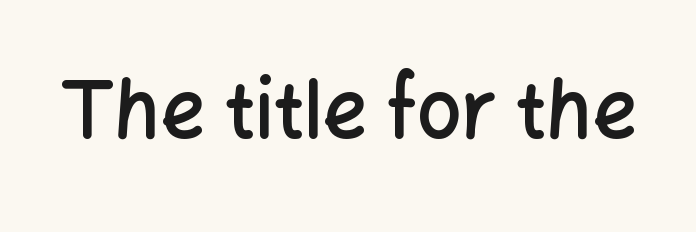
{"serif": "no", "italic": "no", "bold": "semi", "weight": "semibold", "width": "normal", "stroke_contrast": "low", "x_height": "medium", "monospaced": "no", "underline": "no", "letter_spacing": "normal", "letter_spacing_em": 0.0, "glyph_px": 78}
